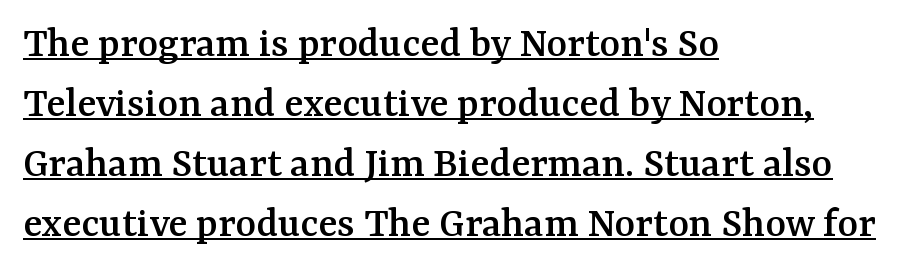
The image shows 44 px serif type, upright; set left-aligned, normal line spacing (1.36x), normal letter spacing, underlined; medium stroke contrast and a medium x-height.
